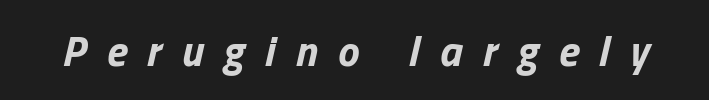
The image shows 43 px bold type, italic (leaning right); set unusually wide letter spacing (+0.47 em), not underlined; low stroke contrast and a medium x-height.
